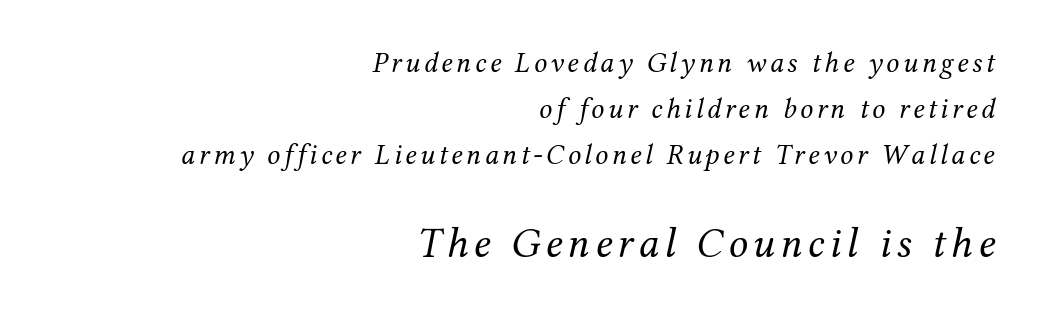
{"serif": "yes", "italic": "yes", "lean": "right", "slant_degrees": 12, "bold": "no", "weight": "regular", "width": "normal", "stroke_contrast": "medium", "x_height": "medium", "monospaced": "no", "underline": "no", "align": "right", "line_spacing": "normal", "line_spacing_ratio": 1.58, "larger_block": "second", "size_ratio": 1.48, "glyph_px": 43}
